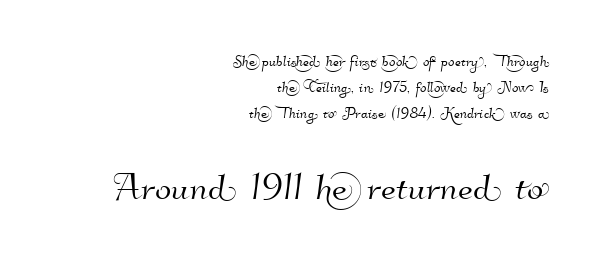
Q: Is the typeface a serif or a sans-serif typeface? A: Sans-serif.
Q: Is the text underlined? A: No.
Q: How is the paragraph aligned? A: Right-aligned.
Q: Is the spacing between letters normal or unusually wide? A: Normal.
Q: Is the spacing between lines tight, normal or loose? A: Normal.
Q: Which block of text is set in a larger size, the first (top) or the second (bottom)? A: The second (bottom) one.
Q: Width (condensed, normal, or wide)? A: Normal.
Q: Stroke contrast? A: High.
Q: x-height? A: Small.
Q: Monospaced? A: No.
